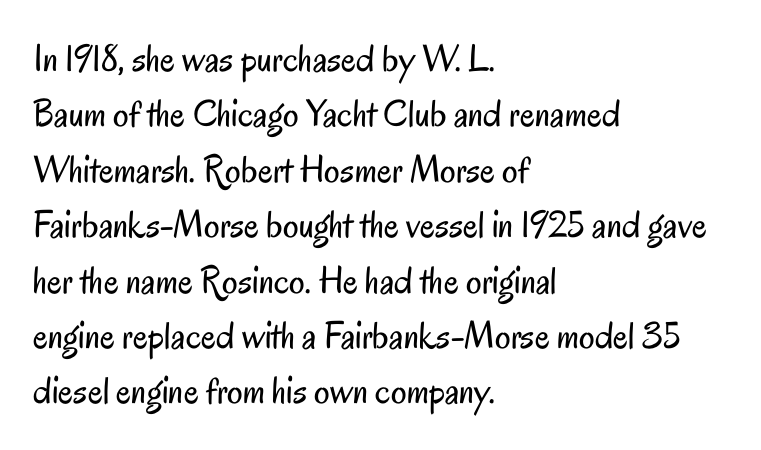
Q: Is the text bold? A: No.
Q: Is the text italic (slanted)? A: No, it is upright.
Q: Is the typeface a serif or a sans-serif typeface? A: Sans-serif.
Q: Is the text underlined? A: No.
Q: How is the paragraph aligned? A: Left-aligned.
Q: Is the spacing between letters normal or unusually wide? A: Normal.
Q: Is the spacing between lines tight, normal or loose? A: Normal.
Q: Width (condensed, normal, or wide)? A: Condensed.
Q: Stroke contrast? A: Low.
Q: x-height? A: Small.
Q: Monospaced? A: No.
